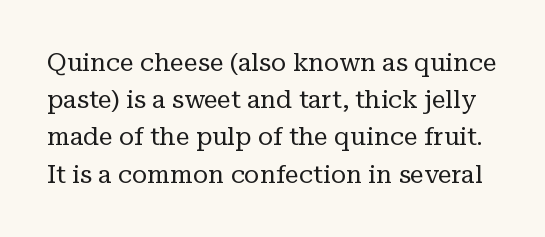
Q: Is the text bold? A: No.
Q: Is the text italic (slanted)? A: No, it is upright.
Q: Is the text underlined? A: No.
Q: Is the spacing between letters normal or unusually wide? A: Normal.
Q: Is the spacing between lines tight, normal or loose? A: Normal.
